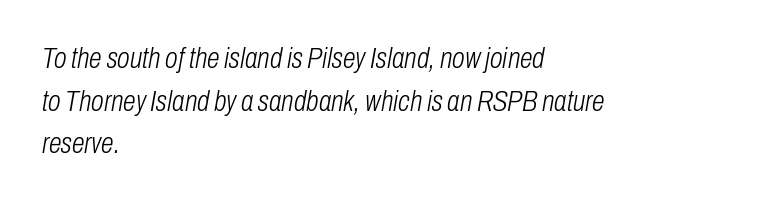
Weight: not bold — regular or lighter. This sample has the flowing, uneven cadence of proportional lettering. Notice how descenders clear the ascenders below comfortably — that's standard leading. If you drew a ruler down the left edge, every line would touch it. What stands out about the letter spacing? Nothing — it is the standard amount. The area under the type is left untouched.
